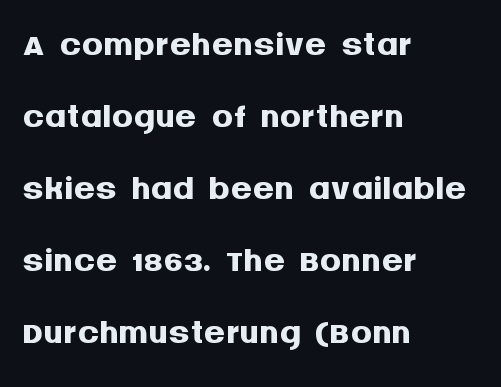
The image shows 53 px semibold sans-serif type, upright; set left-aligned, normal line spacing (1.36x), normal letter spacing, not underlined; medium stroke contrast and a large x-height.
